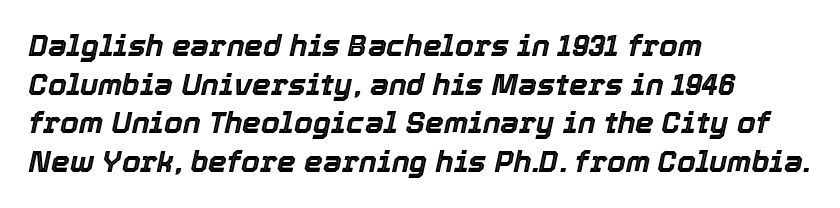
Each new line begins a customary step beneath the previous one. Emphasis-style slanted type is in use. Words float on clear page, feet unadorned. Characters follow at the spacing the type designer built in. The paragraph has a hard left edge and a soft right edge. The passage shown is typed in a proportional face where columns would drift.
